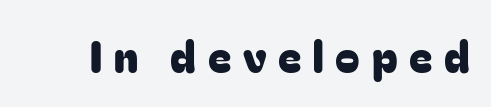
{"serif": "no", "italic": "no", "width": "normal", "stroke_contrast": "low", "x_height": "medium", "monospaced": "no", "underline": "no", "letter_spacing": "wide", "letter_spacing_em": 0.27, "glyph_px": 44}
